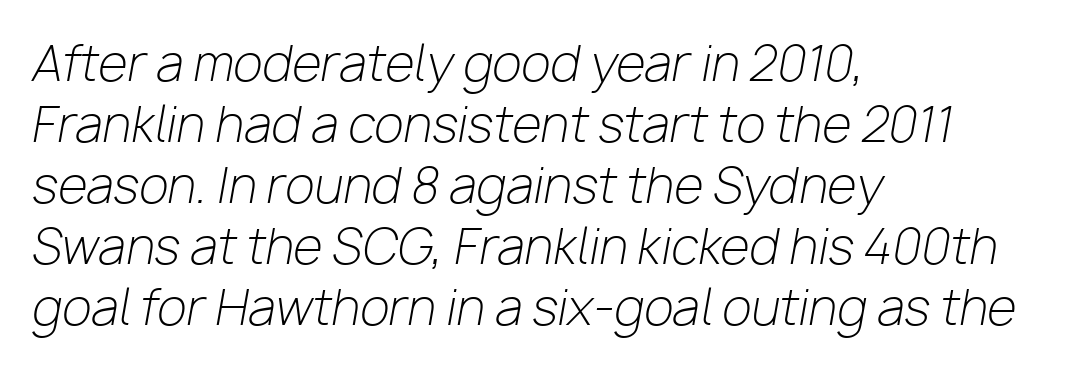
Q: Is the text bold? A: No.
Q: Is the text italic (slanted)? A: Yes, it leans right by about 10 degrees.
Q: Is the text underlined? A: No.
Q: How is the paragraph aligned? A: Left-aligned.
Q: Is the spacing between letters normal or unusually wide? A: Normal.
Q: Is the spacing between lines tight, normal or loose? A: Normal.
Q: Width (condensed, normal, or wide)? A: Normal.
Q: Stroke contrast? A: Low.
Q: x-height? A: Medium.
Q: Monospaced? A: No.
